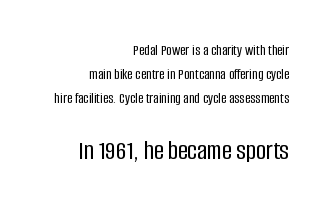
{"italic": "no", "underline": "no", "align": "right", "line_spacing": "normal", "line_spacing_ratio": 1.59, "letter_spacing": "normal", "letter_spacing_em": 0.0, "larger_block": "second", "size_ratio": 1.8, "glyph_px": 27}
